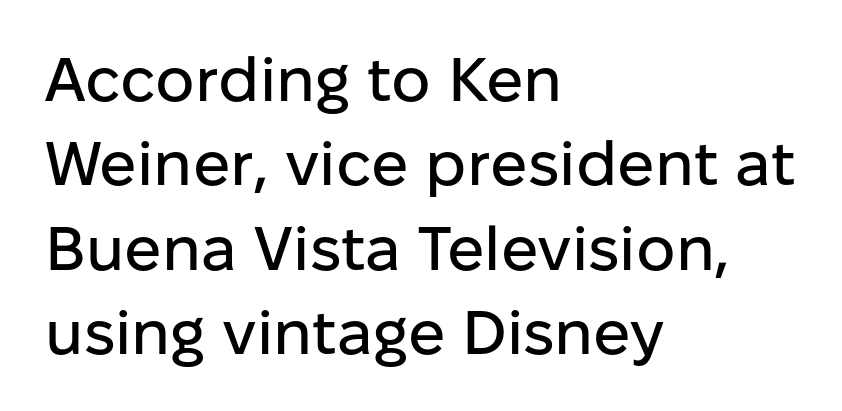
The image shows 62 px sans-serif type, upright; set left-aligned, normal line spacing (1.36x), normal letter spacing, not underlined; low stroke contrast and a medium x-height.
